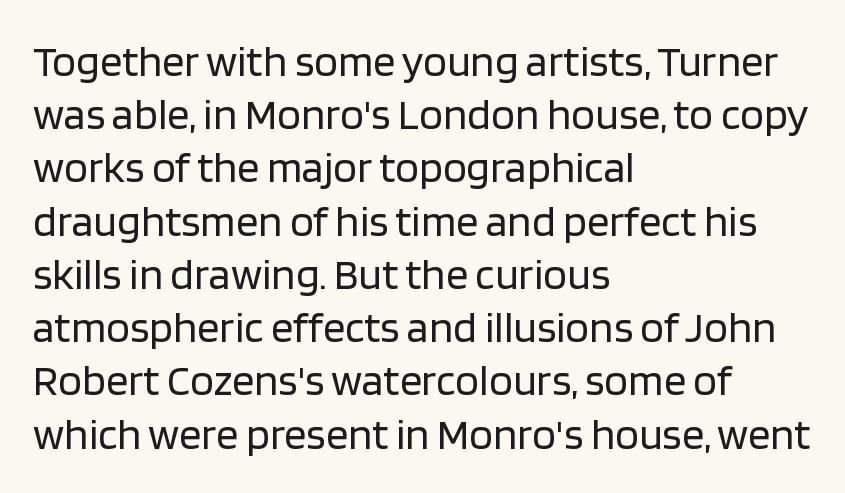
Q: Is the text bold? A: No.
Q: Is the text italic (slanted)? A: No, it is upright.
Q: Is the typeface a serif or a sans-serif typeface? A: Sans-serif.
Q: Is the text underlined? A: No.
Q: How is the paragraph aligned? A: Left-aligned.
Q: Is the spacing between letters normal or unusually wide? A: Normal.
Q: Width (condensed, normal, or wide)? A: Normal.
Q: Stroke contrast? A: Low.
Q: x-height? A: Large.
Q: Monospaced? A: No.
